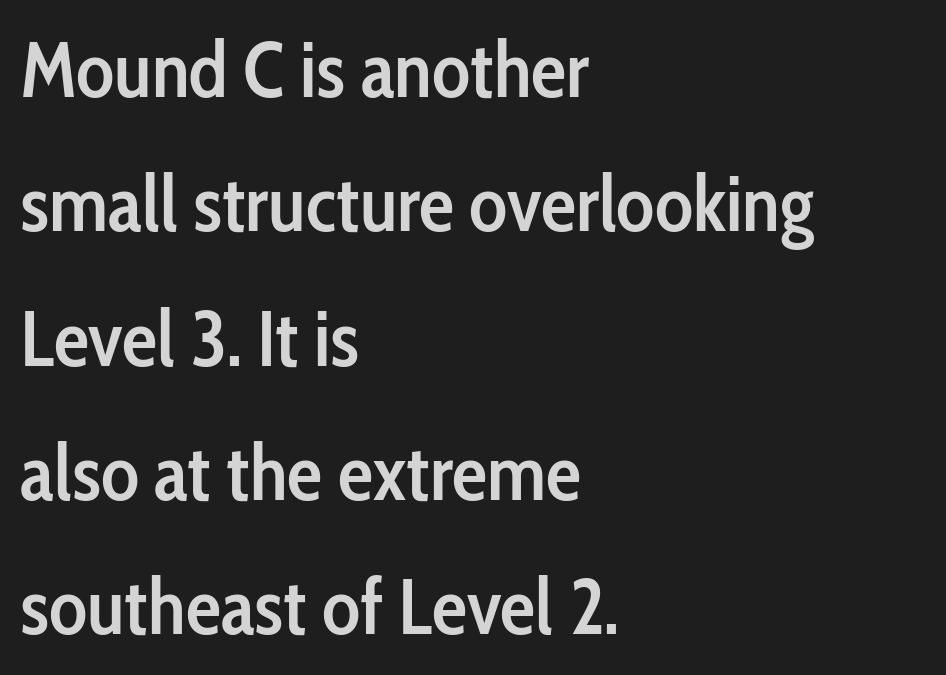
Q: Is the text bold? A: Semi-bold.
Q: Is the text italic (slanted)? A: No, it is upright.
Q: Is the typeface a serif or a sans-serif typeface? A: Sans-serif.
Q: Is the text underlined? A: No.
Q: How is the paragraph aligned? A: Left-aligned.
Q: Is the spacing between letters normal or unusually wide? A: Normal.
Q: Is the spacing between lines tight, normal or loose? A: Normal.
Q: Width (condensed, normal, or wide)? A: Condensed.
Q: Stroke contrast? A: Low.
Q: x-height? A: Medium.
Q: Monospaced? A: No.
